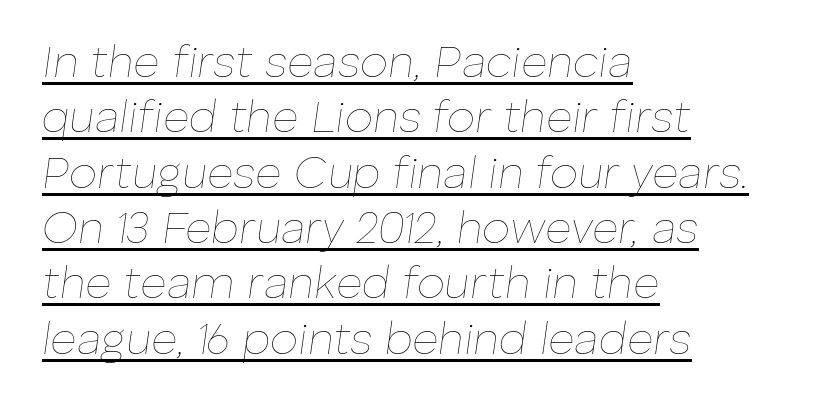
Q: Is the text bold? A: No.
Q: Is the text italic (slanted)? A: Yes, it leans right by about 8 degrees.
Q: Is the text underlined? A: Yes.
Q: How is the paragraph aligned? A: Left-aligned.
Q: Is the spacing between letters normal or unusually wide? A: Normal.
Q: Width (condensed, normal, or wide)? A: Normal.
Q: Stroke contrast? A: Low.
Q: x-height? A: Medium.
Q: Monospaced? A: No.
